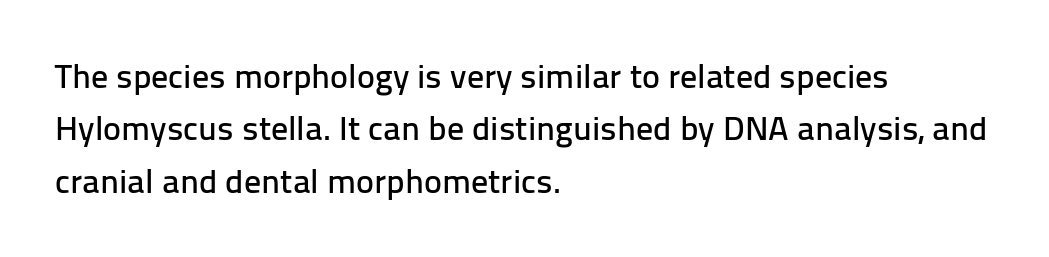
The image shows 34 px sans-serif type, upright; set left-aligned, normal line spacing (1.54x), normal letter spacing, not underlined; low stroke contrast and a medium x-height.
